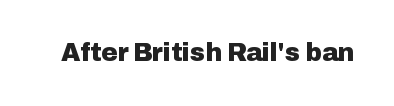
Q: Is the text bold? A: Yes.
Q: Is the text italic (slanted)? A: No, it is upright.
Q: Is the text underlined? A: No.
Q: Is the spacing between letters normal or unusually wide? A: Normal.
